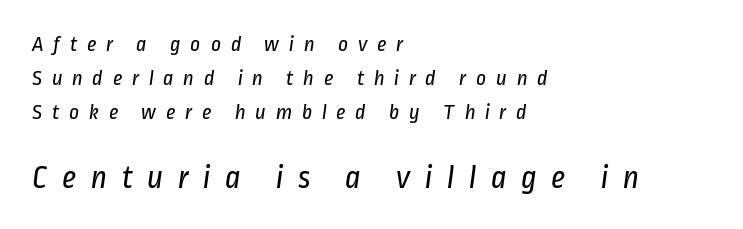
{"serif": "no", "bold": "no", "weight": "regular", "width": "condensed", "stroke_contrast": "low", "x_height": "medium", "monospaced": "no", "underline": "no", "align": "left", "line_spacing": "normal", "line_spacing_ratio": 1.54, "letter_spacing": "wide", "letter_spacing_em": 0.44, "larger_block": "second", "size_ratio": 1.5, "glyph_px": 33}
